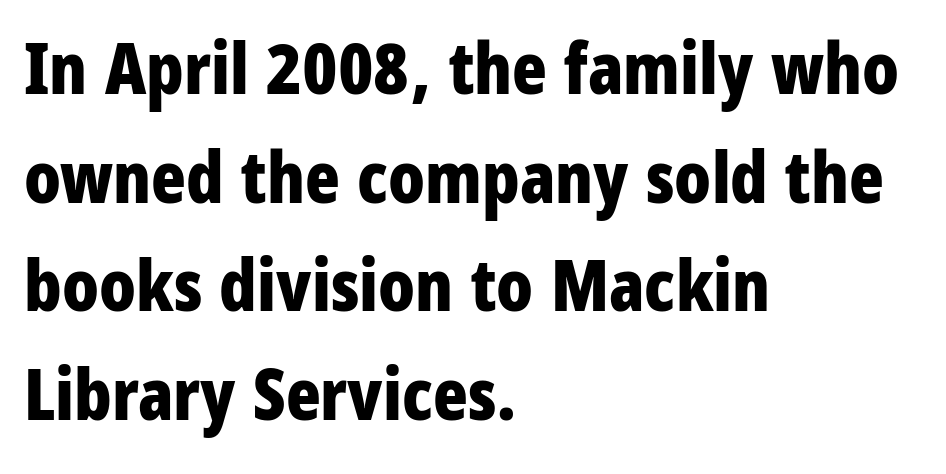
The face used here is proportionally spaced, like ordinary book or web type. Between one letter and the next there's only the usual sliver of space. Leftover space on each line is placed entirely after the last word. The designer went with a sans here, leaving each stem footless.
